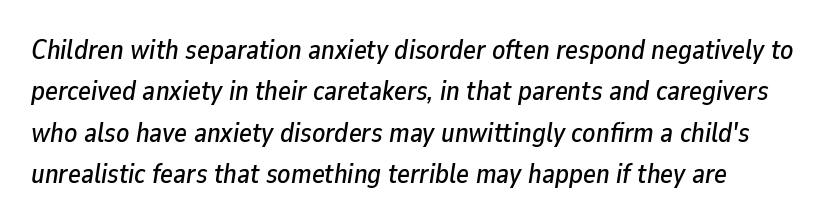
Q: Is the text italic (slanted)? A: Yes, it leans right by about 9 degrees.
Q: Is the text underlined? A: No.
Q: How is the paragraph aligned? A: Left-aligned.
Q: Is the spacing between letters normal or unusually wide? A: Normal.
Q: Is the spacing between lines tight, normal or loose? A: Normal.
